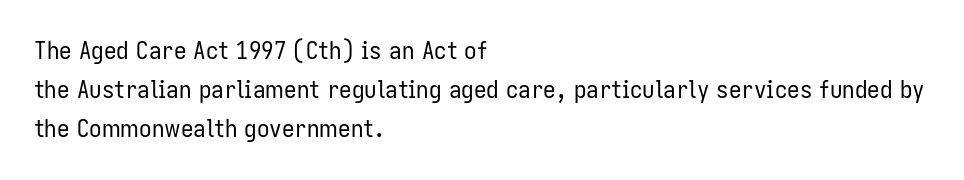
Is this a heavy cut? Hardly; it is regular or lighter. In CSS terms this would be text-align: left. Words appear dense and cohesive because spacing is normal. The gap between lines stays unmarked. Reading down the column, the eye jumps a familiar distance to each next line. This is roman type, the default non-slanted kind.
